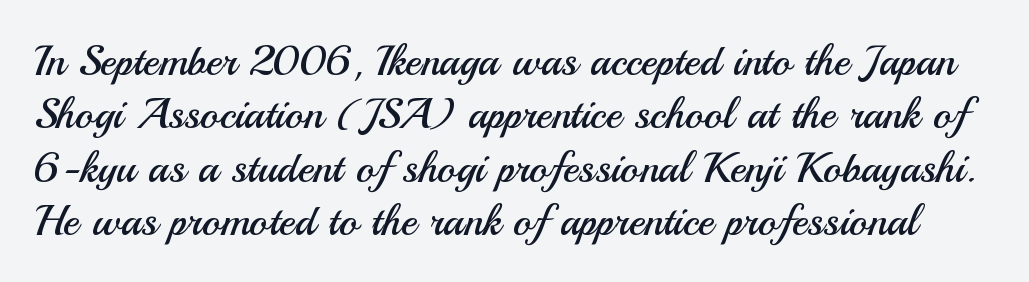
Q: Is the text bold? A: No.
Q: Is the text italic (slanted)? A: Yes.
Q: Is the typeface a serif or a sans-serif typeface? A: Sans-serif.
Q: Is the text underlined? A: No.
Q: Is the spacing between letters normal or unusually wide? A: Normal.
Q: Width (condensed, normal, or wide)? A: Normal.
Q: Stroke contrast? A: Medium.
Q: x-height? A: Small.
Q: Monospaced? A: No.
